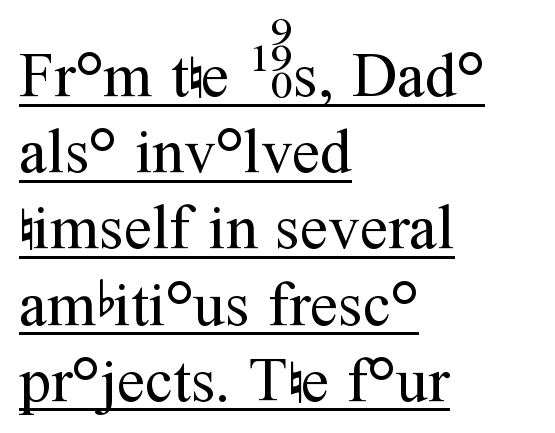
The image shows 63 px regular-weight serif type, upright; set left-aligned, line spacing 1.21x, normal letter spacing, underlined; medium stroke contrast and a medium x-height.
